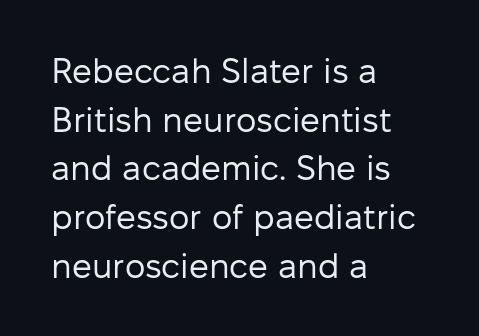
The image shows 35 px regular-weight sans-serif type, upright; set left-aligned, normal line spacing (1.39x), normal letter spacing, not underlined; low stroke contrast and a medium x-height.
